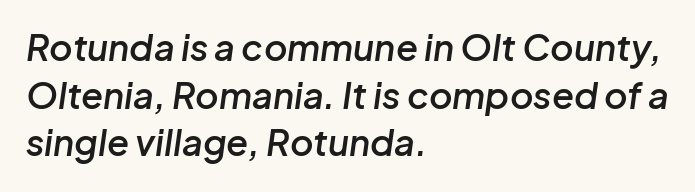
Q: Is the text bold? A: Semi-bold.
Q: Is the text italic (slanted)? A: Yes, it leans right by about 8 degrees.
Q: Is the text underlined? A: No.
Q: How is the paragraph aligned? A: Left-aligned.
Q: Is the spacing between letters normal or unusually wide? A: Normal.
Q: Is the spacing between lines tight, normal or loose? A: Normal.
Q: Width (condensed, normal, or wide)? A: Normal.
Q: Stroke contrast? A: Low.
Q: x-height? A: Medium.
Q: Monospaced? A: No.
